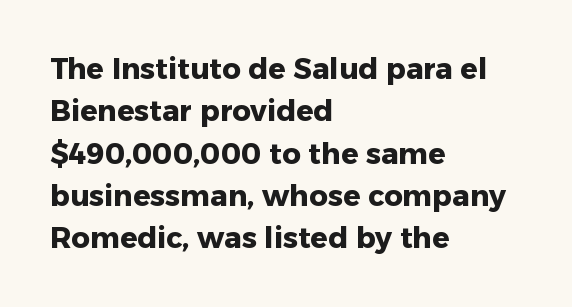
The image shows 29 px heavy sans-serif type, upright; set left-aligned, normal line spacing (1.46x), normal letter spacing, not underlined; low stroke contrast and a medium x-height.
